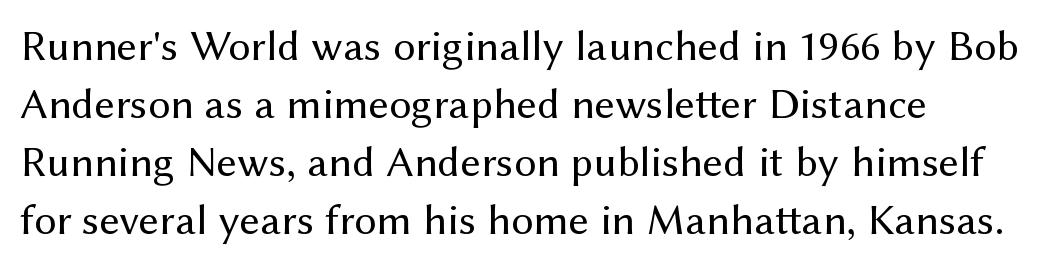
This sample uses a sans-serif face. The lettering stays uniformly vertical, giving the passage a roman look. No extra tracking has been applied to these lines. A typesetter would call this leading conventional body-copy spacing. The ragged edge is on the right, which tells us the setting is flush left.
